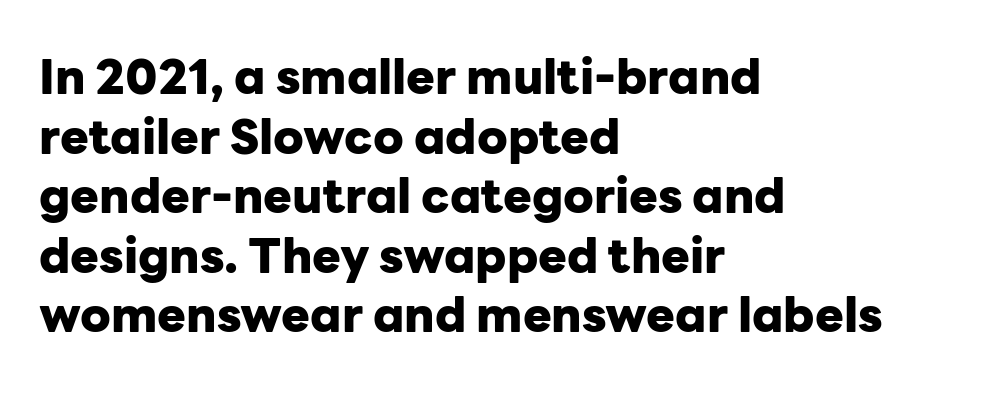
In terms of letterform style, serifs are entirely absent. The axis of the letterforms is exactly vertical. Weight: bold. This sample uses plain, unmodified letter spacing. Rule under the text: the space is simply empty. Notice how the passage keeps a crisp vertical edge on the left only.
